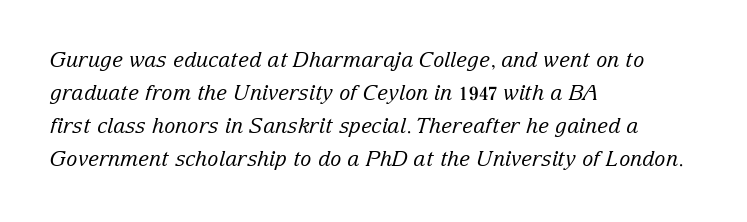
Q: Is the text bold? A: No.
Q: Is the text italic (slanted)? A: Yes, it leans right by about 15 degrees.
Q: Is the text underlined? A: No.
Q: How is the paragraph aligned? A: Left-aligned.
Q: Is the spacing between letters normal or unusually wide? A: Normal.
Q: Is the spacing between lines tight, normal or loose? A: Normal.
